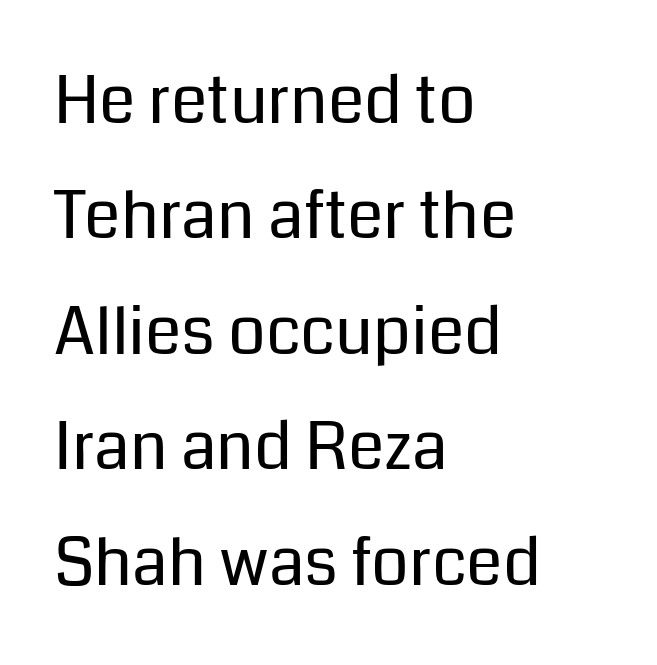
{"serif": "no", "italic": "no", "bold": "no", "weight": "regular", "width": "normal", "stroke_contrast": "low", "x_height": "medium", "monospaced": "no", "underline": "no", "align": "left", "line_spacing_ratio": 1.75, "letter_spacing": "normal", "letter_spacing_em": 0.0, "glyph_px": 66}
